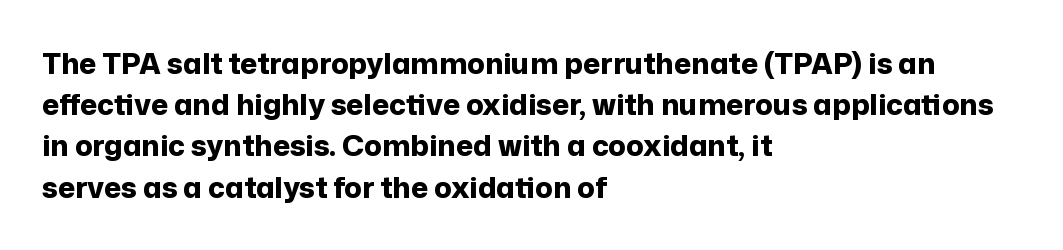
Q: Is the text bold? A: Yes.
Q: Is the text italic (slanted)? A: No, it is upright.
Q: Is the typeface a serif or a sans-serif typeface? A: Sans-serif.
Q: Is the text underlined? A: No.
Q: How is the paragraph aligned? A: Left-aligned.
Q: Is the spacing between letters normal or unusually wide? A: Normal.
Q: Is the spacing between lines tight, normal or loose? A: Normal.
Q: Width (condensed, normal, or wide)? A: Normal.
Q: Stroke contrast? A: Low.
Q: x-height? A: Medium.
Q: Monospaced? A: No.
